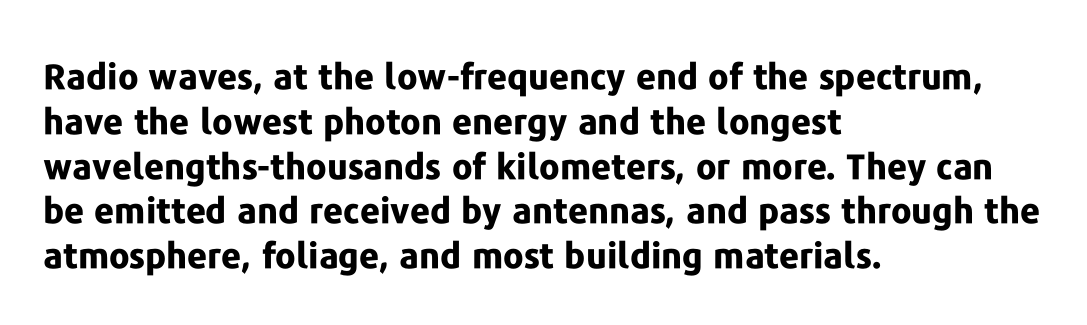
The image shows 35 px bold sans-serif type, upright; set left-aligned, normal line spacing (1.28x), normal letter spacing, not underlined; low stroke contrast and a medium x-height.
